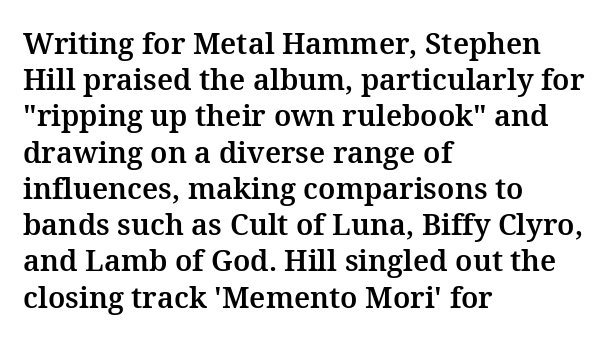
Q: Is the text italic (slanted)? A: No, it is upright.
Q: Is the typeface a serif or a sans-serif typeface? A: Serif.
Q: Is the text underlined? A: No.
Q: How is the paragraph aligned? A: Left-aligned.
Q: Is the spacing between letters normal or unusually wide? A: Normal.
Q: Is the spacing between lines tight, normal or loose? A: Normal.
Q: Width (condensed, normal, or wide)? A: Normal.
Q: Stroke contrast? A: Medium.
Q: x-height? A: Medium.
Q: Monospaced? A: No.
